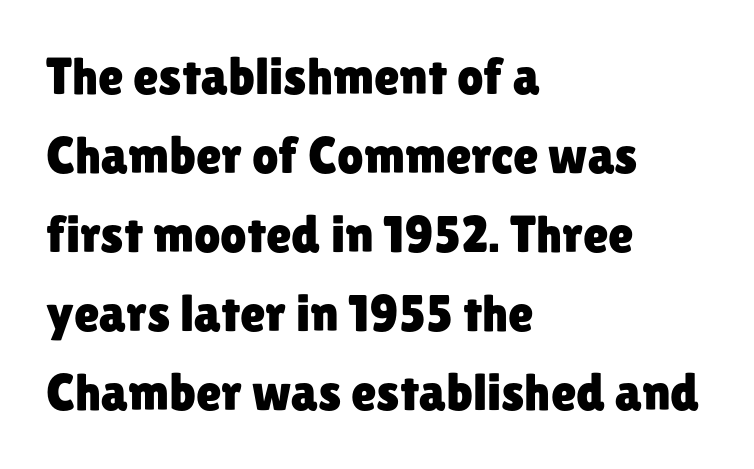
The horizontal fit of the characters is conventional and even. Regarding leading, the lines here are spaced in the standard way. Notice how the passage keeps a crisp vertical edge on the left only. To sum up the face: it is a sans, with no serifs. Posture: upright roman.
